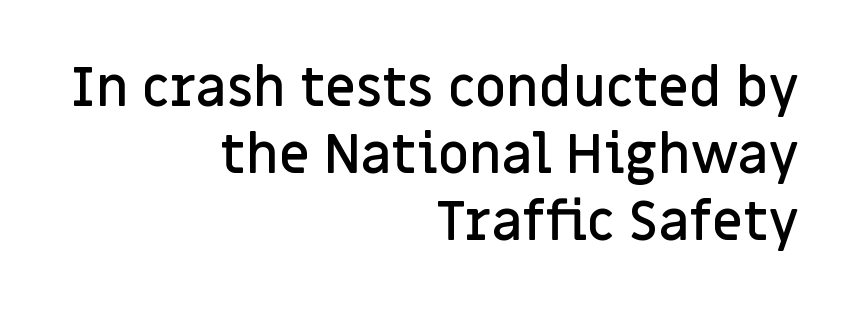
The lines in this sample share a right terminus and differ only in where they begin. Observe the ordinary spacing: letters are neighbours, not strangers. Look at the bottom of the vertical strokes: they stop flat, with no serifs. A roman cut, with each character standing at attention. Heft: intermediate — a semibold.
